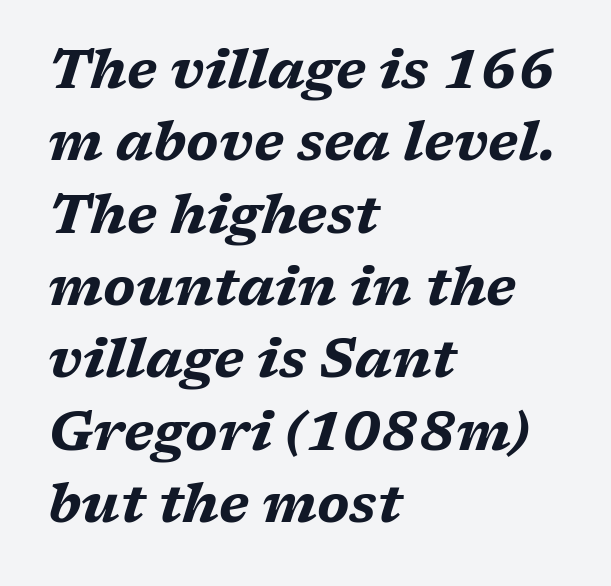
Q: Is the text bold? A: Yes.
Q: Is the text italic (slanted)? A: Yes, it leans right by about 17 degrees.
Q: Is the text underlined? A: No.
Q: How is the paragraph aligned? A: Left-aligned.
Q: Is the spacing between letters normal or unusually wide? A: Normal.
Q: Is the spacing between lines tight, normal or loose? A: Normal.
Q: Width (condensed, normal, or wide)? A: Wide.
Q: Stroke contrast? A: Medium.
Q: x-height? A: Medium.
Q: Monospaced? A: No.
